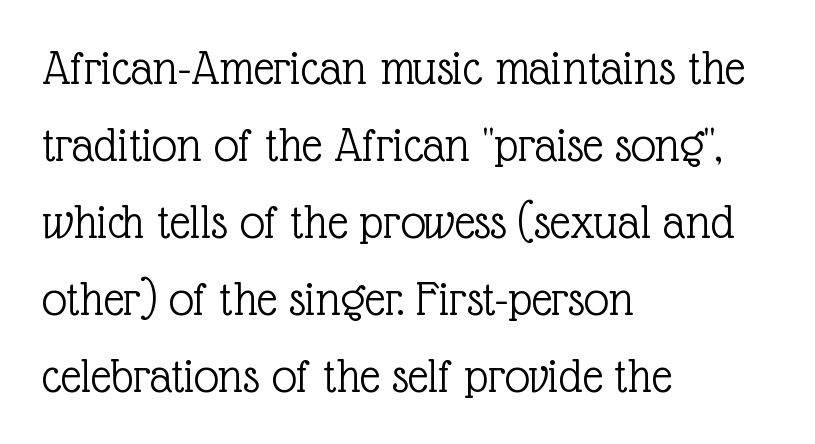
Q: Is the text bold? A: No.
Q: Is the text italic (slanted)? A: No, it is upright.
Q: Is the typeface a serif or a sans-serif typeface? A: Serif.
Q: Is the text underlined? A: No.
Q: How is the paragraph aligned? A: Left-aligned.
Q: Is the spacing between letters normal or unusually wide? A: Normal.
Q: Is the spacing between lines tight, normal or loose? A: Normal.
Q: Width (condensed, normal, or wide)? A: Normal.
Q: x-height? A: Medium.
Q: Monospaced? A: No.
